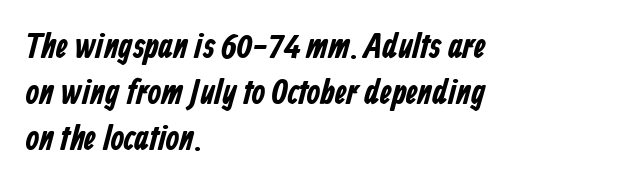
The image shows 35 px bold, condensed sans-serif type; set left-aligned, normal line spacing (1.32x), normal letter spacing, not underlined; low stroke contrast and a medium x-height.
